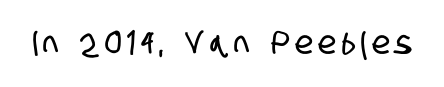
The image shows 32 px condensed sans-serif type; set not underlined; low stroke contrast and a large x-height.
